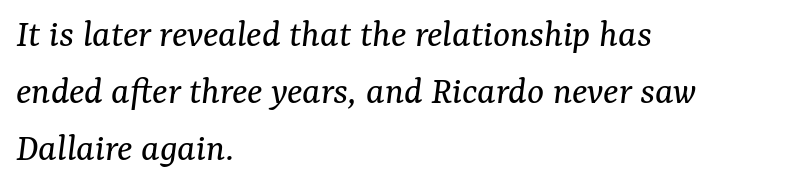
The image shows 40 px regular-weight serif type, italic (leaning right); set left-aligned, normal line spacing (1.43x), normal letter spacing, not underlined; medium stroke contrast and a medium x-height.
